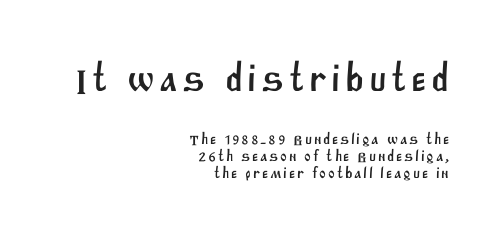
{"serif": "no", "width": "normal", "stroke_contrast": "medium", "x_height": "large", "monospaced": "no", "underline": "no", "align": "right", "line_spacing": "tight", "line_spacing_ratio": 1.06, "larger_block": "first", "size_ratio": 2.5, "glyph_px": 40}
